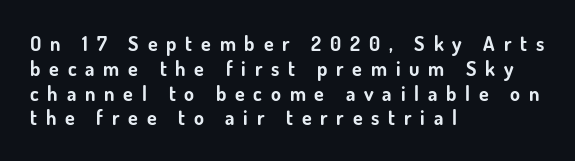
Q: Is the text bold? A: Yes.
Q: Is the text italic (slanted)? A: No, it is upright.
Q: Is the text underlined? A: No.
Q: How is the paragraph aligned? A: Left-aligned.
Q: Is the spacing between letters normal or unusually wide? A: Unusually wide.
